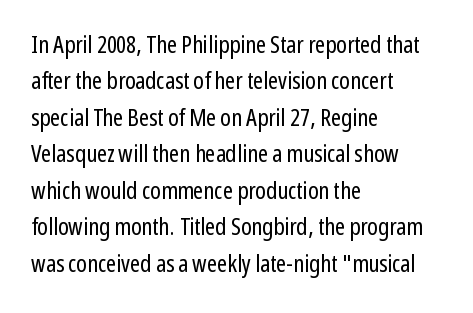
The foot of each line stays bare and open. These lines stack with their left ends in a neat column. Italic: no, the glyphs are upright roman. These lines sit exactly where default settings would place them.
